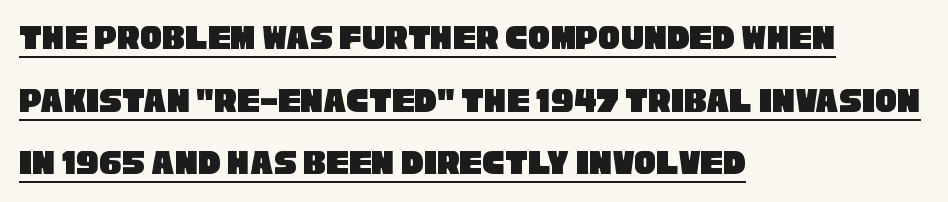
This sample has the flowing, uneven cadence of proportional lettering. The text block is weighted toward the left margin, trailing off unevenly rightward. Has an underline been added? It has. Here the glyphs are tracked normally, forming tight word shapes.
